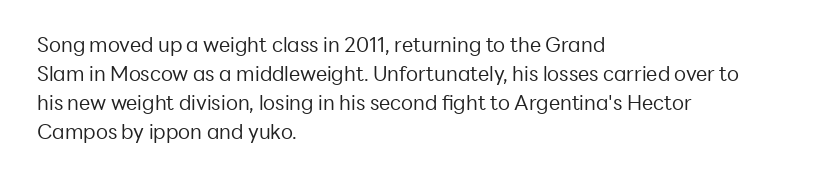
Q: Is the text bold? A: No.
Q: Is the text italic (slanted)? A: No, it is upright.
Q: Is the text underlined? A: No.
Q: How is the paragraph aligned? A: Left-aligned.
Q: Is the spacing between letters normal or unusually wide? A: Normal.
Q: Is the spacing between lines tight, normal or loose? A: Normal.
